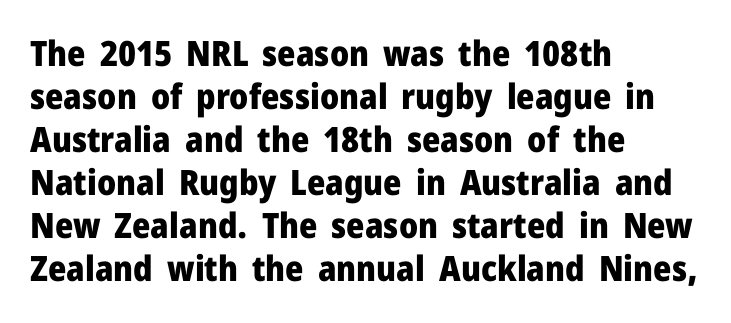
{"serif": "no", "italic": "no", "bold": "yes", "weight": "heavy", "width": "normal", "stroke_contrast": "low", "x_height": "medium", "monospaced": "no", "underline": "no", "align": "left", "line_spacing_ratio": 1.23, "letter_spacing": "normal", "letter_spacing_em": 0.0, "glyph_px": 35}
